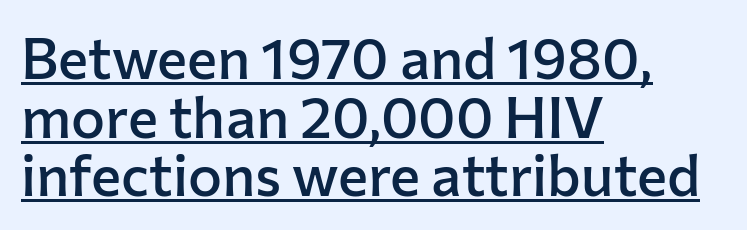
The typesetting leans somewhat heavy: a semibold. Notice how the stems are strictly vertical — no italics here. There is no visible air inserted between adjacent glyphs. This block would grow much taller if given ordinary leading; it's compressed now. Spacing verdict: proportional, widths tailored to each character. What kind of face is this? One without serifs — a sans.
